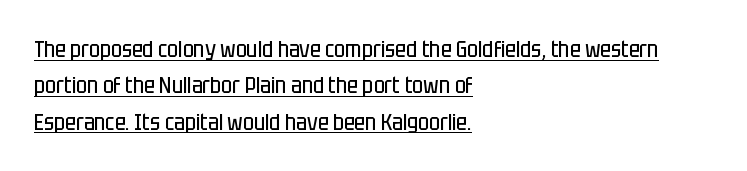
The image shows 23 px text type, upright; set left-aligned, normal line spacing (1.58x), normal letter spacing, underlined.
